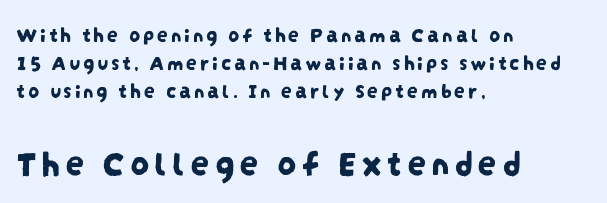
Evenly set lines give the paragraph a standard silhouette. Type size steps up from the first block to the second. The specimen omits any rule beneath the text block's lines. The letters carry no serifs — their stems end cleanly without finishing strokes.
